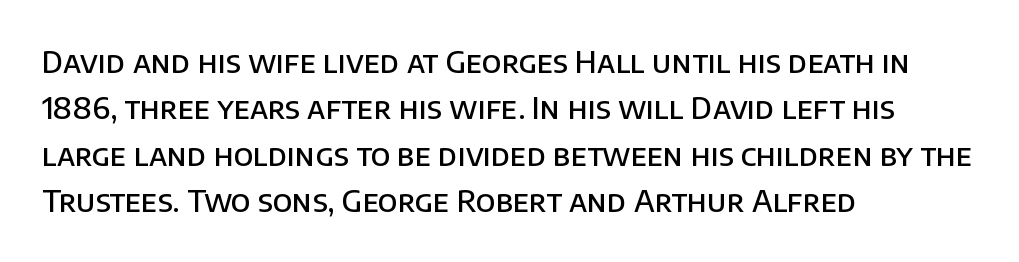
{"serif": "no", "italic": "no", "bold": "semi", "weight": "semibold", "width": "normal", "stroke_contrast": "low", "x_height": "large", "monospaced": "no", "underline": "no", "align": "left", "line_spacing": "normal", "line_spacing_ratio": 1.55, "letter_spacing": "normal", "letter_spacing_em": 0.0, "glyph_px": 30}
